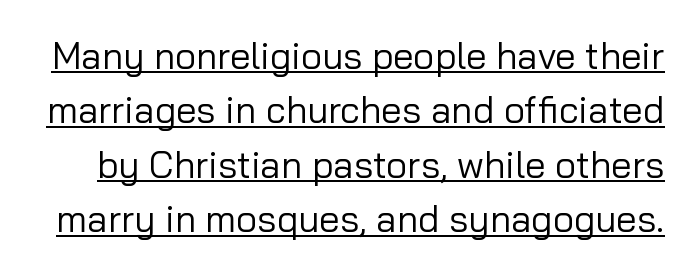
The image shows 37 px regular-weight sans-serif type, upright; set normal line spacing (1.47x), normal letter spacing, underlined; low stroke contrast and a medium x-height.
